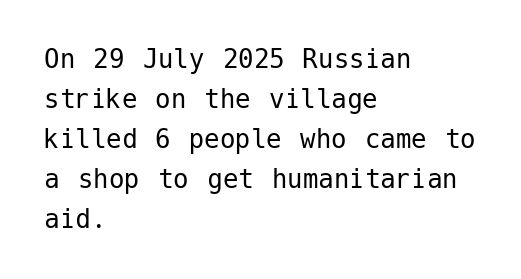
{"serif": "no", "italic": "no", "bold": "no", "weight": "regular", "width": "normal", "stroke_contrast": "low", "x_height": "medium", "underline": "no", "align": "left", "line_spacing": "normal", "line_spacing_ratio": 1.29, "letter_spacing": "normal", "letter_spacing_em": 0.0, "glyph_px": 31}
